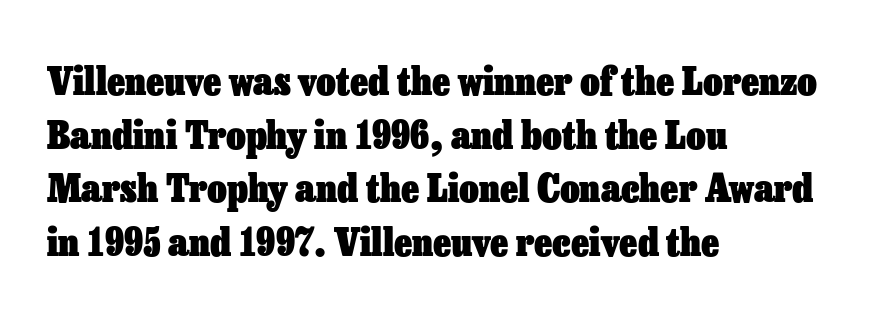
Q: Is the text bold? A: Yes.
Q: Is the text italic (slanted)? A: No, it is upright.
Q: Is the text underlined? A: No.
Q: How is the paragraph aligned? A: Left-aligned.
Q: Is the spacing between letters normal or unusually wide? A: Normal.
Q: Is the spacing between lines tight, normal or loose? A: Normal.
Q: Width (condensed, normal, or wide)? A: Normal.
Q: Stroke contrast? A: Low.
Q: x-height? A: Medium.
Q: Monospaced? A: No.
